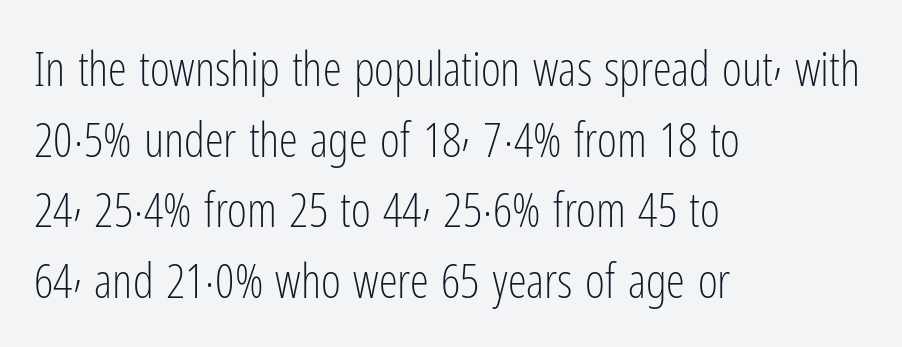
Characters follow at the spacing the type designer built in. A sans-serif font was chosen for this passage. Rendered with straight, roman letterforms. The vertical gap from one line to the next is medium. In CSS terms this would be text-align: left. The font sits on the lighter half of the weight spectrum, regular included.
